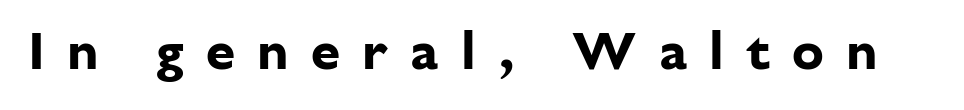
Q: Is the text bold? A: Yes.
Q: Is the text italic (slanted)? A: No, it is upright.
Q: Is the typeface a serif or a sans-serif typeface? A: Sans-serif.
Q: Is the text underlined? A: No.
Q: Is the spacing between letters normal or unusually wide? A: Unusually wide.
Q: Width (condensed, normal, or wide)? A: Normal.
Q: Stroke contrast? A: Low.
Q: x-height? A: Medium.
Q: Monospaced? A: No.
